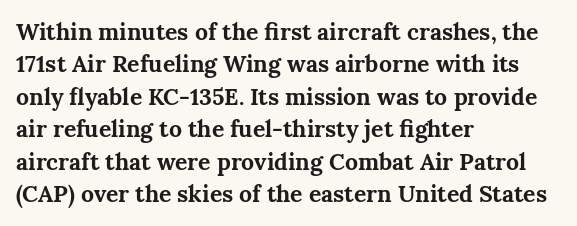
The space directly below the letters is spotless. A dark, heavy texture on the line: the type is bold. Every row of glyphs begins at an identical x-position on the left. Posture: vertical.
